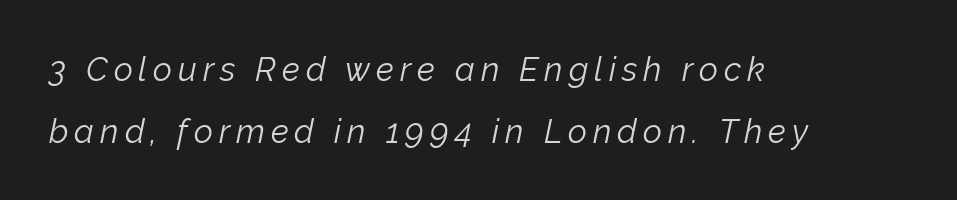
The image shows 33 px light type, italic (leaning right); set left-aligned, line spacing 1.87x, not underlined; low stroke contrast and a medium x-height.
